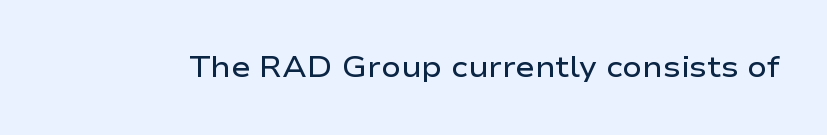
The image shows 29 px semibold, wide sans-serif type, upright; set normal letter spacing, not underlined; low stroke contrast and a medium x-height.
